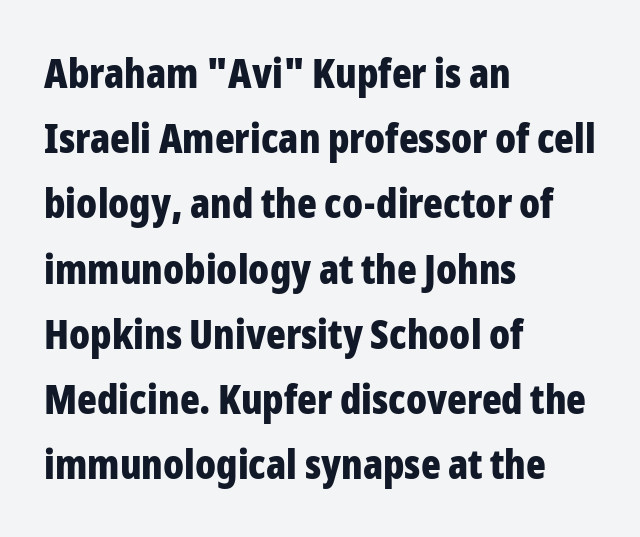
{"serif": "no", "italic": "no", "bold": "yes", "weight": "bold", "width": "condensed", "stroke_contrast": "low", "x_height": "medium", "monospaced": "no", "underline": "no", "align": "left", "line_spacing": "normal", "line_spacing_ratio": 1.59, "letter_spacing": "normal", "letter_spacing_em": 0.0, "glyph_px": 41}
